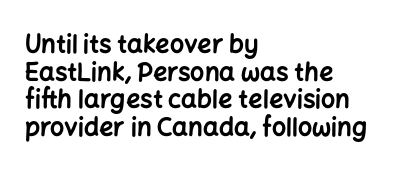
Q: Is the text bold? A: Yes.
Q: Is the text italic (slanted)? A: No, it is upright.
Q: Is the text underlined? A: No.
Q: How is the paragraph aligned? A: Left-aligned.
Q: Is the spacing between letters normal or unusually wide? A: Normal.
Q: Is the spacing between lines tight, normal or loose? A: Tight.
